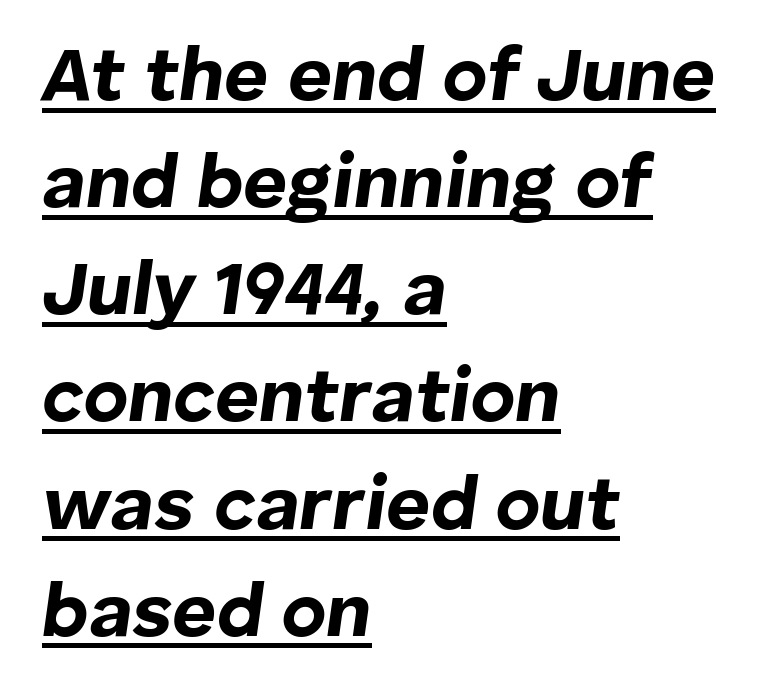
{"italic": "yes", "lean": "right", "slant_degrees": 8, "bold": "yes", "weight": "bold", "width": "normal", "stroke_contrast": "low", "x_height": "medium", "monospaced": "no", "underline": "yes", "align": "left", "line_spacing": "normal", "line_spacing_ratio": 1.41, "letter_spacing": "normal", "letter_spacing_em": 0.0, "glyph_px": 76}
